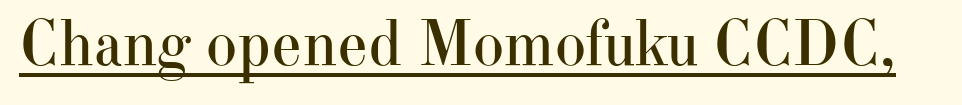
{"serif": "yes", "italic": "no", "bold": "no", "weight": "regular", "width": "normal", "stroke_contrast": "high", "x_height": "small", "monospaced": "no", "underline": "yes", "letter_spacing": "normal", "letter_spacing_em": 0.0, "glyph_px": 66}
